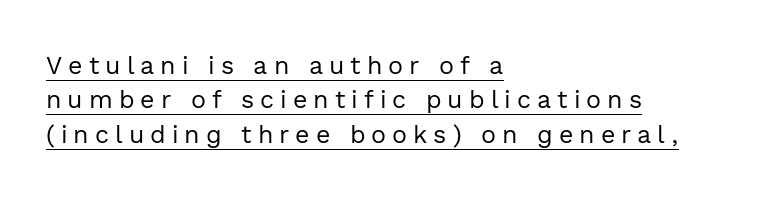
Q: Is the text bold? A: No.
Q: Is the text italic (slanted)? A: No, it is upright.
Q: Is the text underlined? A: Yes.
Q: How is the paragraph aligned? A: Left-aligned.
Q: Is the spacing between letters normal or unusually wide? A: Unusually wide.
Q: Is the spacing between lines tight, normal or loose? A: Normal.
